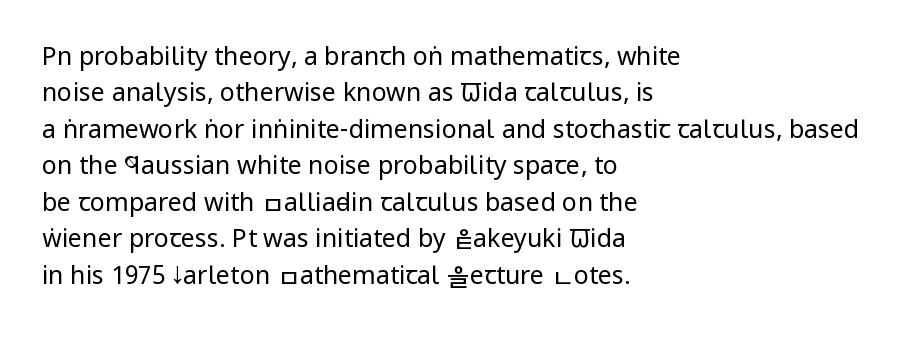
Q: Is the text bold? A: No.
Q: Is the text italic (slanted)? A: No, it is upright.
Q: Is the text underlined? A: No.
Q: How is the paragraph aligned? A: Left-aligned.
Q: Is the spacing between letters normal or unusually wide? A: Normal.
Q: Is the spacing between lines tight, normal or loose? A: Normal.
